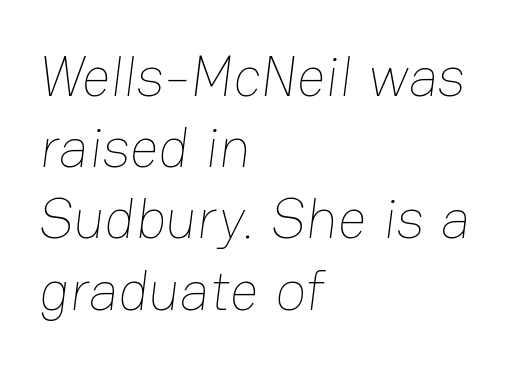
Note the varied advance widths — an 'i' is clearly narrower than an 'm'. Standard letterfit; no display-style spreading of the glyphs. The words here are not underlined. A quiet, ordinary-to-light weight characterises the typeface. The vertical gap from one line to the next is medium.
